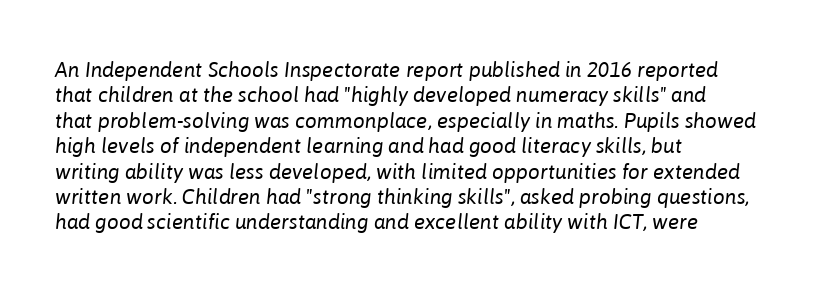
These lines stack with their left ends in a neat column. A light-to-regular cut is what we see here. Words appear dense and cohesive because spacing is normal. A clean baseline with only descenders dipping below it.
